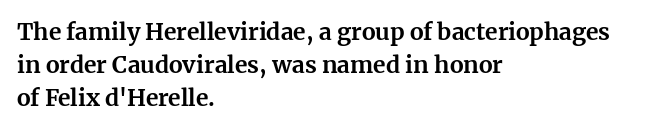
The image shows 23 px bold type, upright; set left-aligned, normal line spacing (1.44x), normal letter spacing, not underlined.
